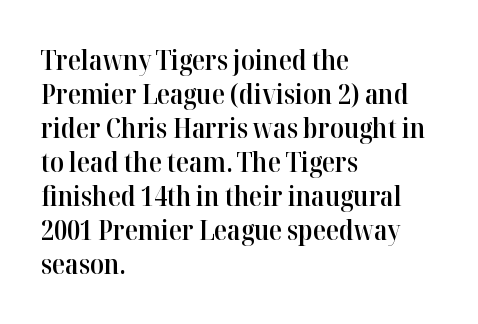
The image shows 27 px text type, upright; set left-aligned, normal line spacing (1.26x), normal letter spacing, not underlined.
